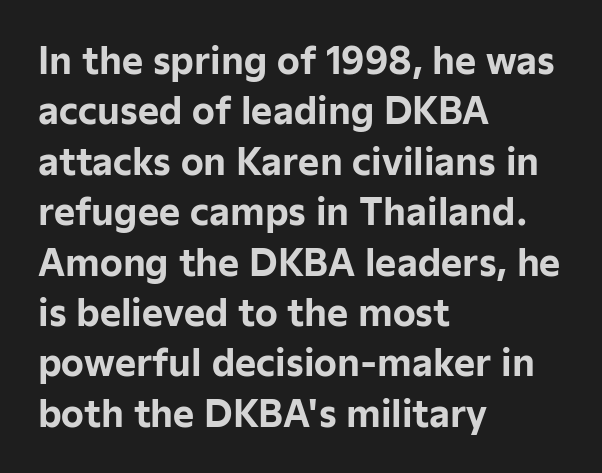
{"serif": "no", "italic": "no", "bold": "yes", "weight": "bold", "width": "normal", "stroke_contrast": "low", "x_height": "medium", "monospaced": "no", "underline": "no", "align": "left", "line_spacing": "normal", "line_spacing_ratio": 1.4, "letter_spacing": "normal", "letter_spacing_em": 0.0, "glyph_px": 36}
